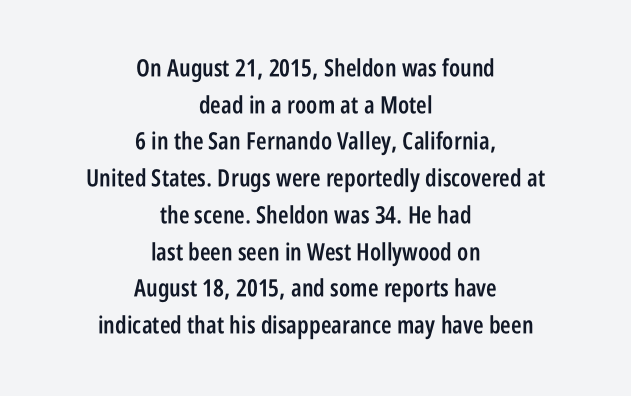
Q: Is the text bold? A: Semi-bold.
Q: Is the text italic (slanted)? A: No, it is upright.
Q: Is the text underlined? A: No.
Q: How is the paragraph aligned? A: Centered.
Q: Is the spacing between letters normal or unusually wide? A: Normal.
Q: Is the spacing between lines tight, normal or loose? A: Normal.
